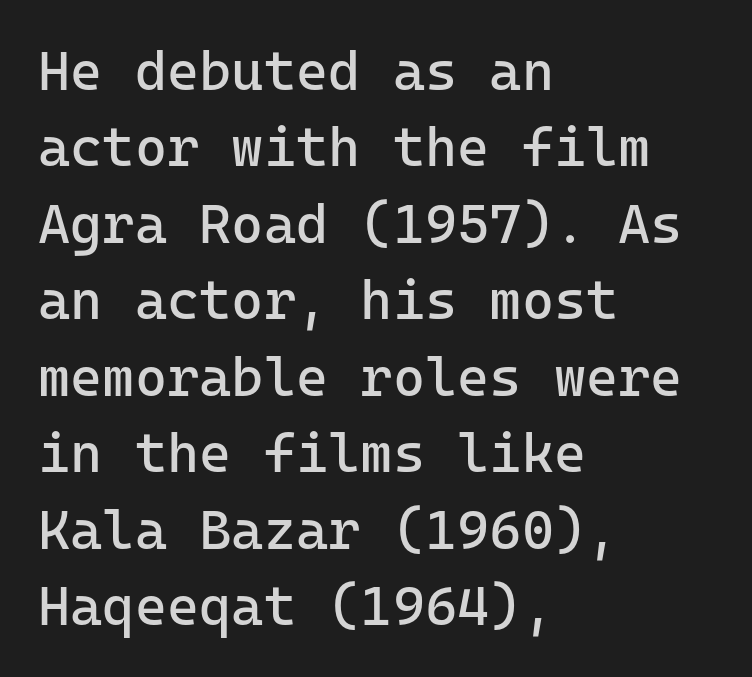
Nothing sits at the stroke ends, so this counts as sans-serif. The leading is moderate, giving the passage an even texture. Is the letter spacing exaggerated? No — it looks like the ordinary default. The letterforms sit at book weight or below.
